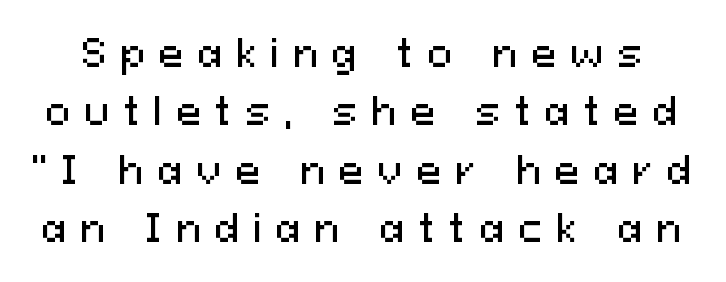
Quick note: underline off. The passage shown has open, widely tracked lettering throughout. Here the designer chose a conventional face with non-uniform glyph widths. The lettering holds an erect, upright posture throughout.
